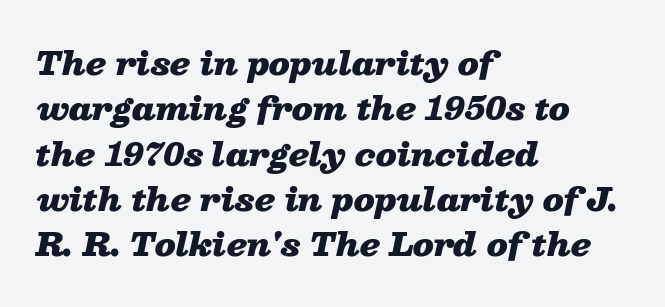
{"italic": "yes", "lean": "right", "slant_degrees": 13, "bold": "yes", "weight": "heavy", "width": "wide", "stroke_contrast": "low", "x_height": "medium", "monospaced": "no", "underline": "no", "align": "left", "line_spacing": "normal", "line_spacing_ratio": 1.46, "letter_spacing": "normal", "letter_spacing_em": 0.0, "glyph_px": 31}
